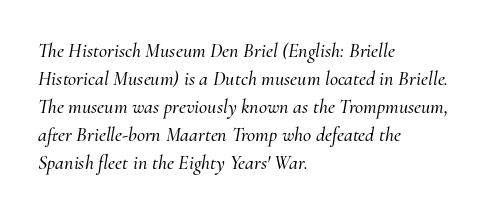
The image shows 20 px text type, italic (leaning right); set left-aligned, normal line spacing (1.4x), normal letter spacing, not underlined.
